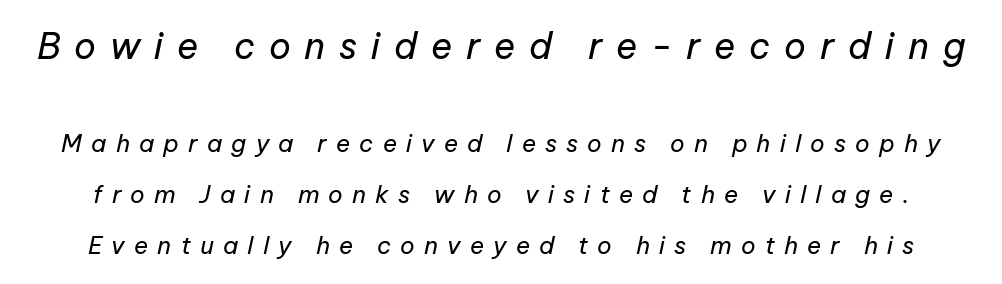
{"italic": "yes", "lean": "right", "slant_degrees": 12, "bold": "no", "weight": "regular", "width": "normal", "stroke_contrast": "low", "x_height": "medium", "monospaced": "no", "underline": "no", "line_spacing": "loose", "line_spacing_ratio": 2.12, "letter_spacing": "wide", "letter_spacing_em": 0.38, "larger_block": "first", "size_ratio": 1.5, "glyph_px": 36}
